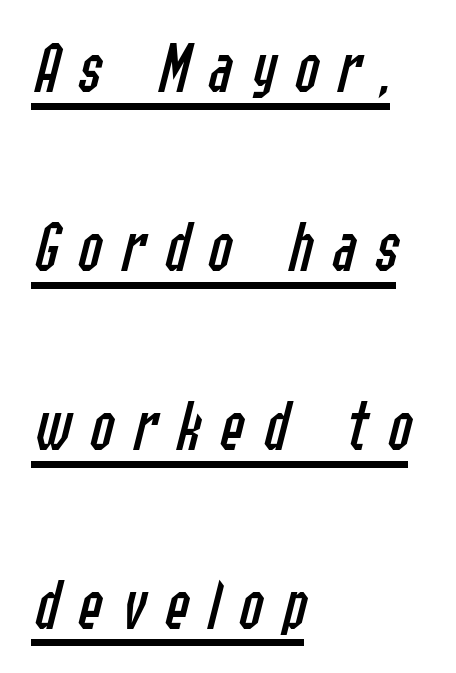
Rows of type keep a wide berth in the vertical direction. The face used here appears with an underline applied. Every character sits at an angle, as italics do. Each word looks stretched out because of the extra space between its letters. Is this a heavy cut? Hardly; it is regular or lighter.
